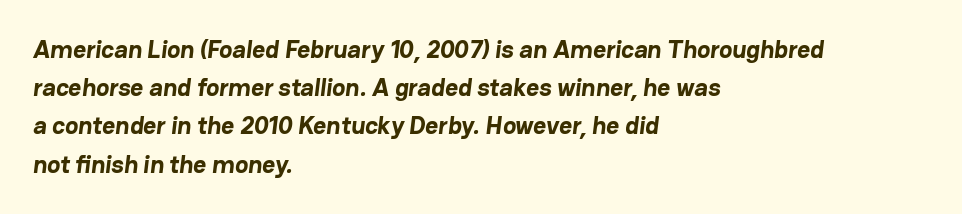
Q: Is the text bold? A: Yes.
Q: Is the text underlined? A: No.
Q: How is the paragraph aligned? A: Left-aligned.
Q: Is the spacing between letters normal or unusually wide? A: Normal.
Q: Is the spacing between lines tight, normal or loose? A: Normal.
